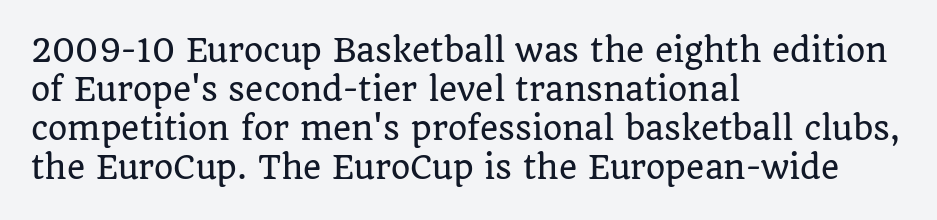
The gaps between neighbouring characters are ordinary and unremarkable. The specimen reads as upright at a glance. This sample keeps an unexceptional amount of space between lines. Bare-footed words on every line.
